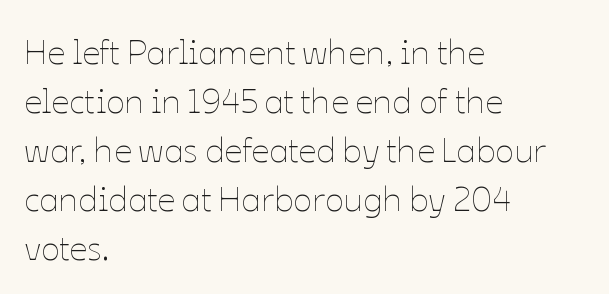
The typeface has the unassuming heft of standard copy or less. The gaps between neighbouring characters are ordinary and unremarkable. Looks like regular typesetting: each glyph gets only the width it needs. The gap between lines stays unmarked.
